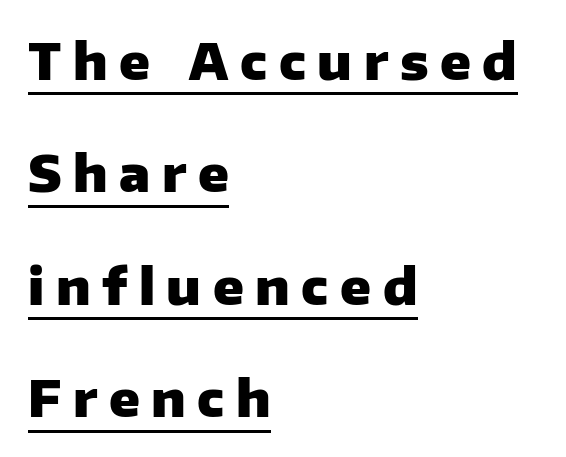
{"serif": "no", "italic": "no", "bold": "yes", "weight": "heavy", "width": "normal", "stroke_contrast": "low", "x_height": "medium", "monospaced": "no", "underline": "yes", "align": "left", "line_spacing": "loose", "line_spacing_ratio": 2.25, "letter_spacing": "wide", "letter_spacing_em": 0.23, "glyph_px": 50}
